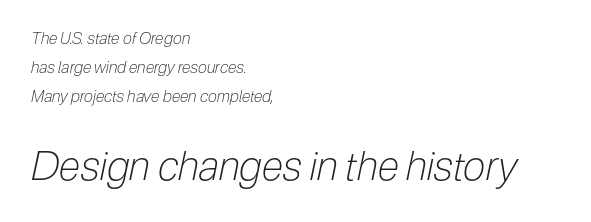
Q: Is the text bold? A: No.
Q: Is the text italic (slanted)? A: Yes, it leans right by about 12 degrees.
Q: Is the text underlined? A: No.
Q: How is the paragraph aligned? A: Left-aligned.
Q: Is the spacing between letters normal or unusually wide? A: Normal.
Q: Which block of text is set in a larger size, the first (top) or the second (bottom)? A: The second (bottom) one.
Q: Width (condensed, normal, or wide)? A: Condensed.
Q: Stroke contrast? A: Low.
Q: x-height? A: Medium.
Q: Monospaced? A: No.
